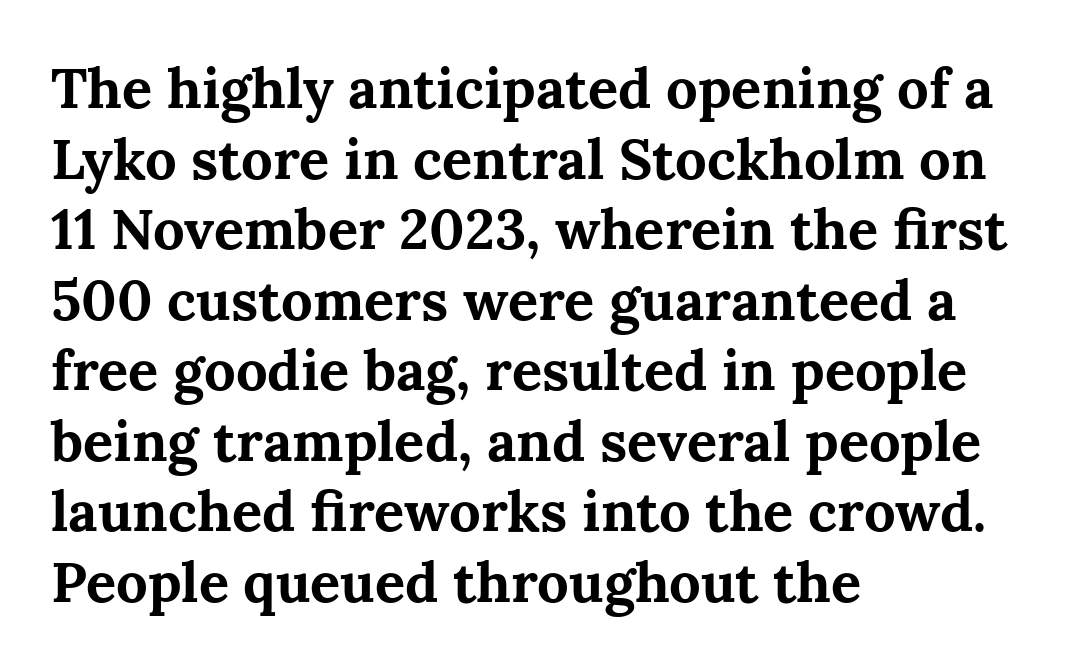
The paragraph has a hard left edge and a soft right edge. Horizontal bands of white between lines are of average thickness. The specimen omits any rule beneath the text block's lines. The letters carry serifs — small finishing strokes at the ends of their stems.
